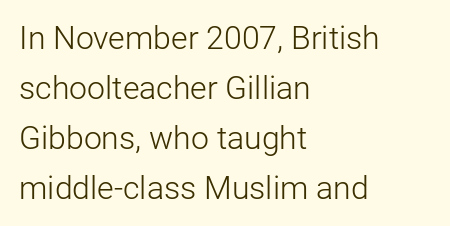
Q: Is the text bold? A: No.
Q: Is the text italic (slanted)? A: No, it is upright.
Q: Is the typeface a serif or a sans-serif typeface? A: Sans-serif.
Q: Is the text underlined? A: No.
Q: How is the paragraph aligned? A: Left-aligned.
Q: Is the spacing between letters normal or unusually wide? A: Normal.
Q: Is the spacing between lines tight, normal or loose? A: Normal.
Q: Width (condensed, normal, or wide)? A: Normal.
Q: Stroke contrast? A: Low.
Q: x-height? A: Medium.
Q: Monospaced? A: No.
